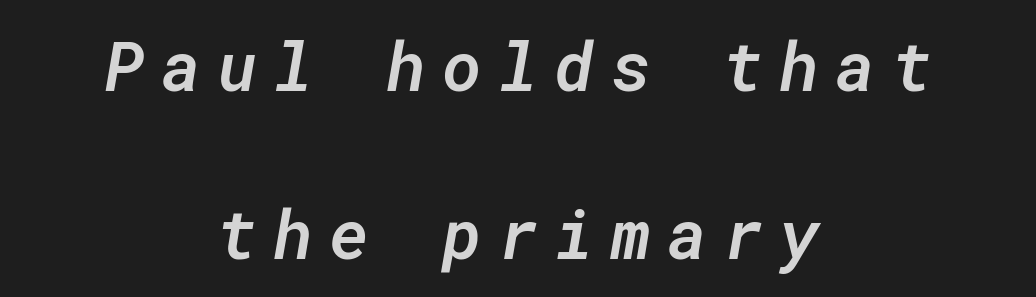
The image shows 68 px semibold type, italic (leaning right), monospaced; set centered, loose line spacing (2.47x), unusually wide letter spacing (+0.24 em), not underlined; low stroke contrast and a medium x-height.
